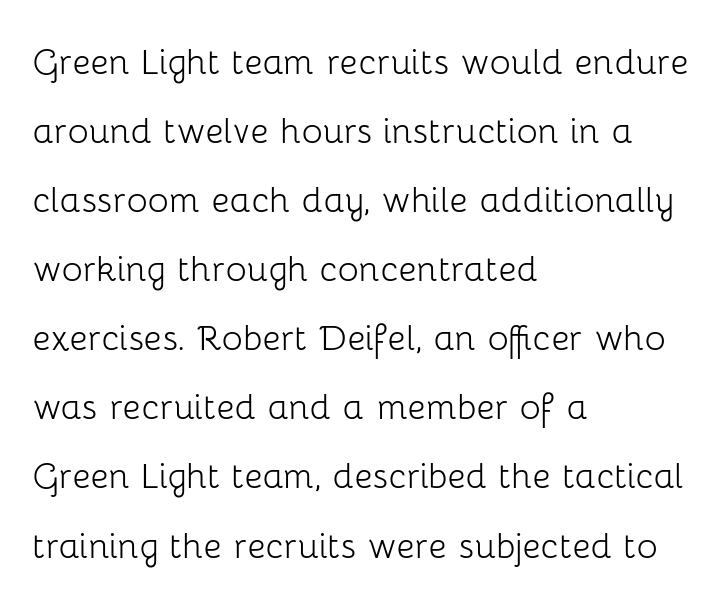
Q: Is the text bold? A: No.
Q: Is the text italic (slanted)? A: No, it is upright.
Q: Is the typeface a serif or a sans-serif typeface? A: Sans-serif.
Q: Is the text underlined? A: No.
Q: How is the paragraph aligned? A: Left-aligned.
Q: Is the spacing between letters normal or unusually wide? A: Normal.
Q: Is the spacing between lines tight, normal or loose? A: Normal.
Q: Width (condensed, normal, or wide)? A: Normal.
Q: Stroke contrast? A: Low.
Q: x-height? A: Medium.
Q: Monospaced? A: No.
